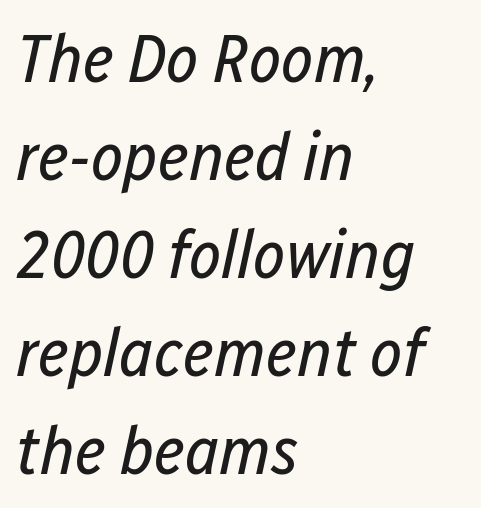
Q: Is the text bold? A: No.
Q: Is the text italic (slanted)? A: Yes, it leans right by about 12 degrees.
Q: Is the text underlined? A: No.
Q: How is the paragraph aligned? A: Left-aligned.
Q: Is the spacing between letters normal or unusually wide? A: Normal.
Q: Is the spacing between lines tight, normal or loose? A: Normal.
Q: Width (condensed, normal, or wide)? A: Condensed.
Q: Stroke contrast? A: Low.
Q: x-height? A: Medium.
Q: Monospaced? A: No.
